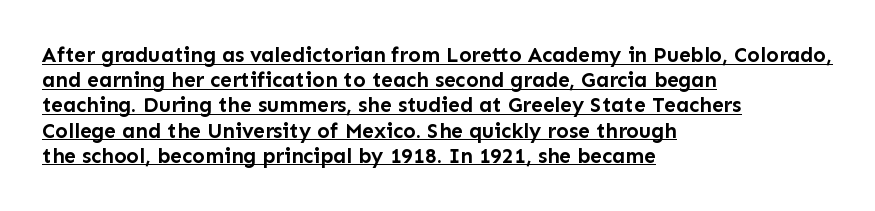
Q: Is the text bold? A: Yes.
Q: Is the text italic (slanted)? A: No, it is upright.
Q: Is the text underlined? A: Yes.
Q: How is the paragraph aligned? A: Left-aligned.
Q: Is the spacing between letters normal or unusually wide? A: Normal.
